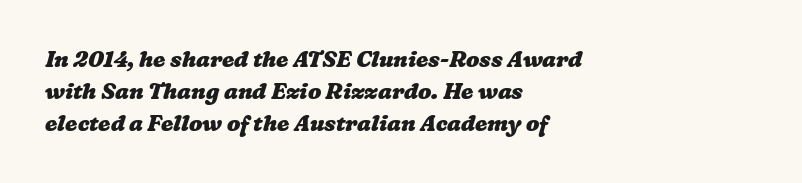
Q: Is the text bold? A: Yes.
Q: Is the text underlined? A: No.
Q: How is the paragraph aligned? A: Left-aligned.
Q: Is the spacing between letters normal or unusually wide? A: Normal.
Q: Is the spacing between lines tight, normal or loose? A: Normal.
